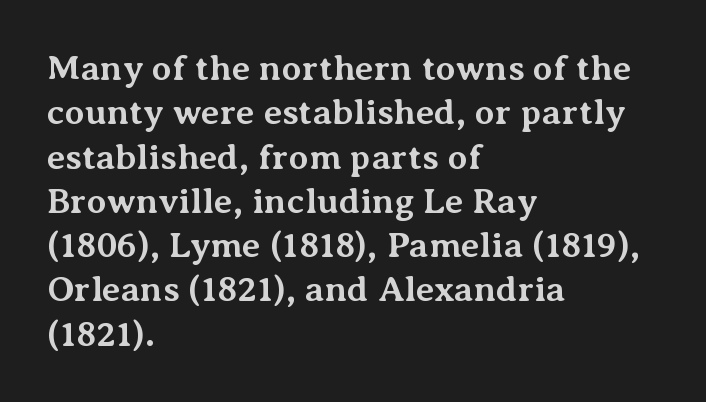
Spacing between characters is what you'd get straight out of the box. Glance below the letters and you will spot only blank space. Do the letters lean? They stand straight. To sum up the face: it has serifs. The rendering uses natural spacing where letterforms have individual widths. Horizontal alignment here is leftward, the default for most running prose.
